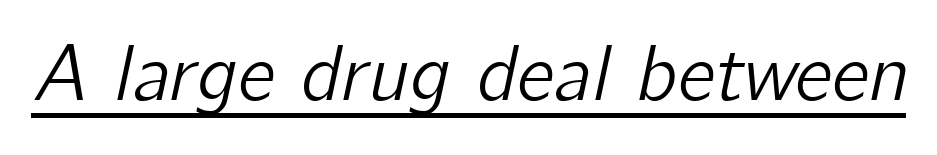
The passage shown leans; its letterforms are oblique. Tracking value appears to be zero — textbook default spacing. Varying glyph widths throughout — classic text-font behaviour. Is there an underline? Yes — a line sits under the letters.
